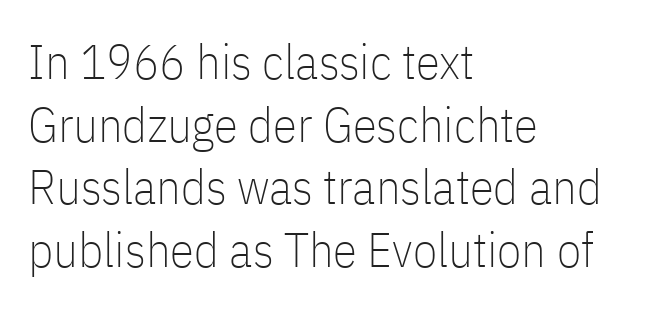
Rows of type keep a routine distance in the vertical direction. Style check: upright. Decoration check: the copy has no underline. The type family on display is of the sans-serif kind.
